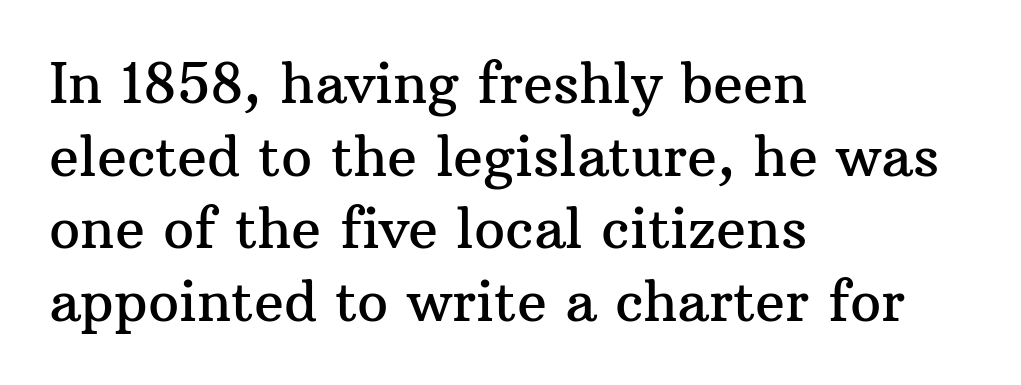
{"serif": "yes", "italic": "no", "width": "normal", "stroke_contrast": "medium", "x_height": "medium", "monospaced": "no", "underline": "no", "align": "left", "line_spacing": "normal", "line_spacing_ratio": 1.32, "letter_spacing": "normal", "letter_spacing_em": 0.0, "glyph_px": 55}
